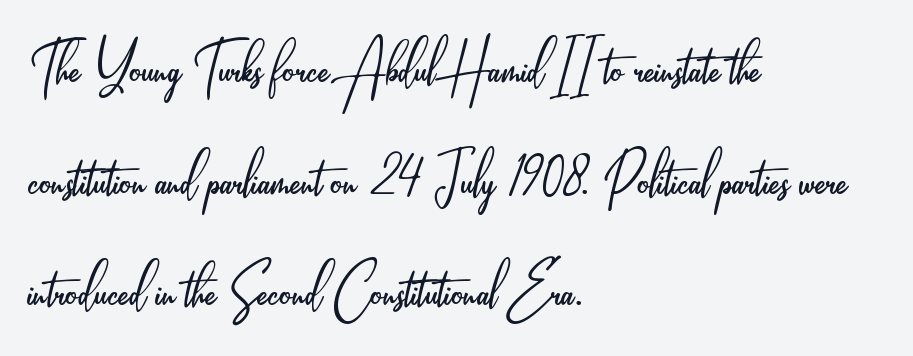
Q: Is the text bold? A: No.
Q: Is the text italic (slanted)? A: Yes.
Q: Is the typeface a serif or a sans-serif typeface? A: Sans-serif.
Q: Is the text underlined? A: No.
Q: How is the paragraph aligned? A: Left-aligned.
Q: Is the spacing between letters normal or unusually wide? A: Normal.
Q: Is the spacing between lines tight, normal or loose? A: Normal.
Q: Width (condensed, normal, or wide)? A: Condensed.
Q: Stroke contrast? A: Low.
Q: x-height? A: Small.
Q: Monospaced? A: No.
